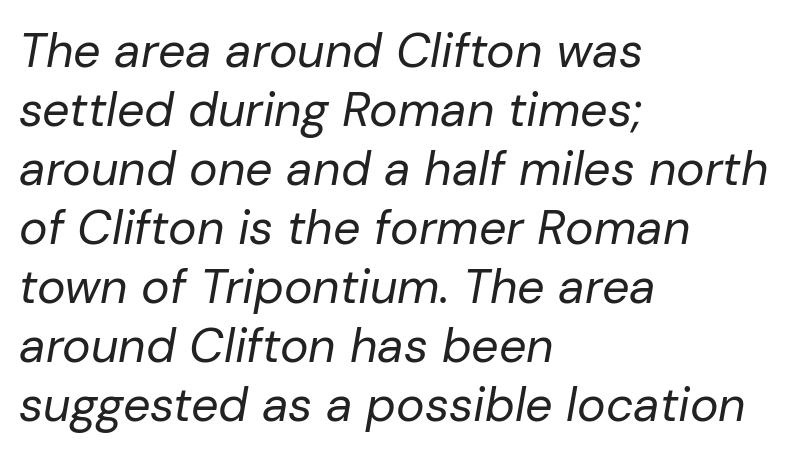
{"italic": "yes", "lean": "right", "slant_degrees": 10, "bold": "no", "weight": "regular", "width": "normal", "stroke_contrast": "low", "x_height": "medium", "monospaced": "no", "underline": "no", "align": "left", "line_spacing_ratio": 1.23, "letter_spacing": "normal", "letter_spacing_em": 0.0, "glyph_px": 48}
